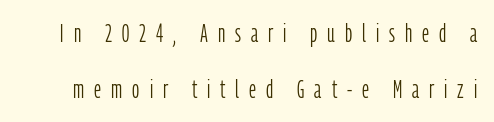
{"italic": "no", "bold": "no", "underline": "no", "line_spacing": "loose", "line_spacing_ratio": 2.26, "letter_spacing": "wide", "letter_spacing_em": 0.4, "glyph_px": 25}
